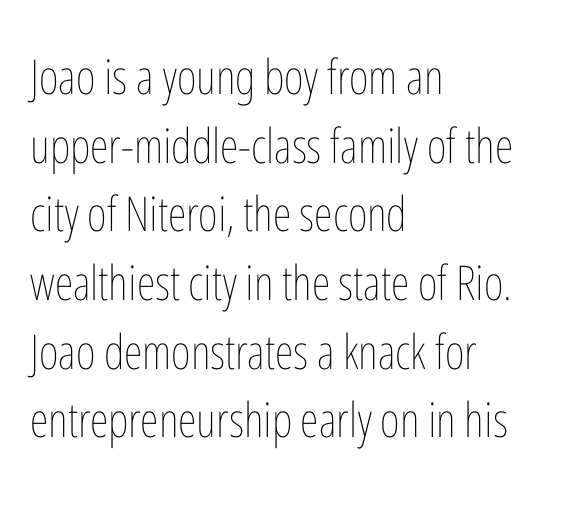
The image shows 48 px thin, condensed type, upright; set left-aligned, normal line spacing (1.43x), normal letter spacing, not underlined; low stroke contrast and a medium x-height.
